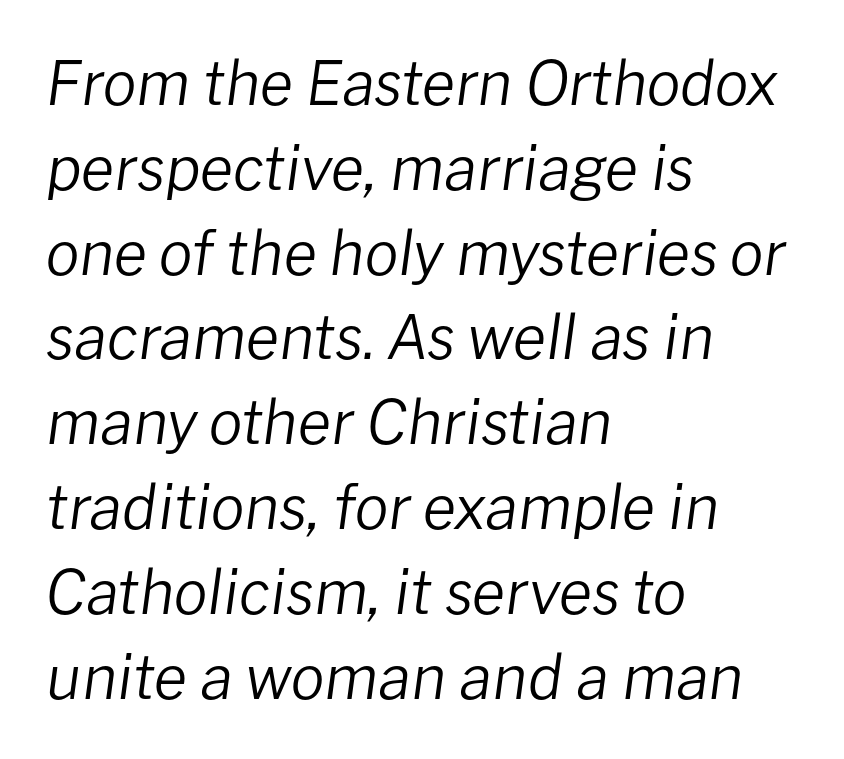
Q: Is the text bold? A: No.
Q: Is the text italic (slanted)? A: Yes, it leans right by about 8 degrees.
Q: Is the text underlined? A: No.
Q: How is the paragraph aligned? A: Left-aligned.
Q: Is the spacing between letters normal or unusually wide? A: Normal.
Q: Is the spacing between lines tight, normal or loose? A: Normal.
Q: Width (condensed, normal, or wide)? A: Normal.
Q: Stroke contrast? A: Low.
Q: x-height? A: Medium.
Q: Monospaced? A: No.
